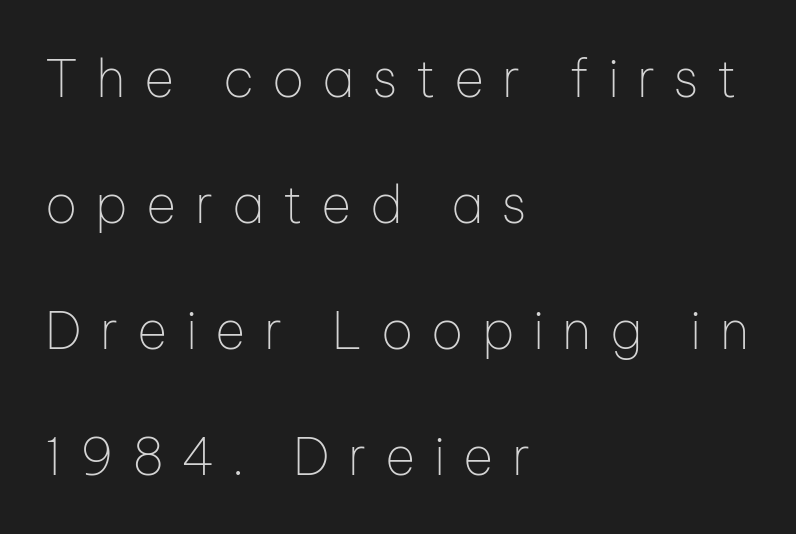
Q: Is the text bold? A: No.
Q: Is the text italic (slanted)? A: No, it is upright.
Q: Is the typeface a serif or a sans-serif typeface? A: Sans-serif.
Q: Is the text underlined? A: No.
Q: How is the paragraph aligned? A: Left-aligned.
Q: Is the spacing between letters normal or unusually wide? A: Unusually wide.
Q: Is the spacing between lines tight, normal or loose? A: Loose.
Q: Width (condensed, normal, or wide)? A: Normal.
Q: Stroke contrast? A: Low.
Q: x-height? A: Medium.
Q: Monospaced? A: No.
